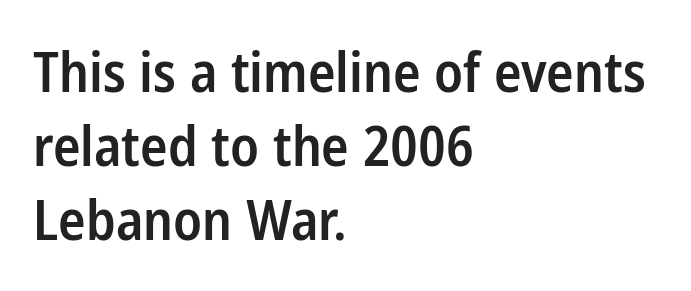
Look at the bottom of the vertical strokes: they stop flat, with no serifs. Vertical spacing — default. The face used here is a semibold: visibly heavier than regular, lighter than bold. You could not count columns in this text — the font is proportionally spaced. Words float on clear page, feet unadorned.
